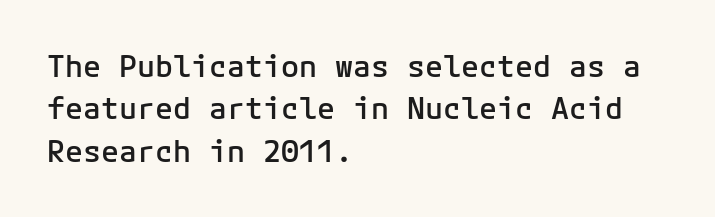
{"serif": "no", "italic": "no", "bold": "semi", "weight": "semibold", "width": "normal", "stroke_contrast": "low", "x_height": "medium", "monospaced": "yes", "underline": "no", "align": "left", "line_spacing": "normal", "line_spacing_ratio": 1.41, "letter_spacing": "normal", "letter_spacing_em": 0.0, "glyph_px": 30}
